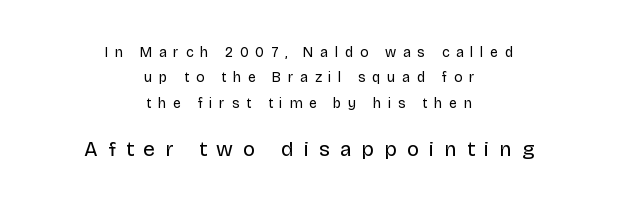
The image shows 21 px text type, upright; set centered, line spacing 1.82x, unusually wide letter spacing (+0.48 em), not underlined; the second (bottom) block is 1.5x larger.
